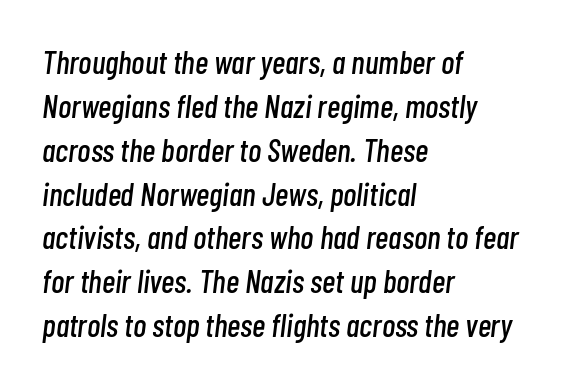
The font's italic variant was chosen for this text. What stands out about the letter spacing? Nothing — it is the standard amount. You could not count columns in this text — the font is proportionally spaced. Glance below the letters and you will spot only blank space. Reading down the block, your eye returns to a fixed left position each line. These lines sit exactly where default settings would place them.
